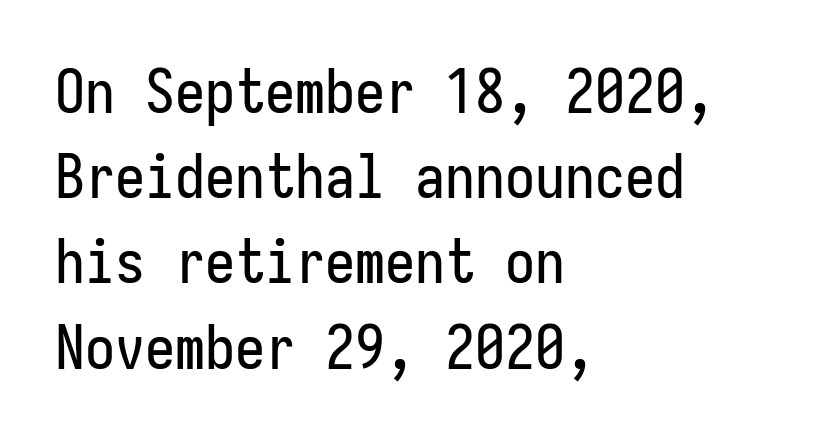
Q: Is the text italic (slanted)? A: No, it is upright.
Q: Is the typeface a serif or a sans-serif typeface? A: Sans-serif.
Q: Is the text underlined? A: No.
Q: How is the paragraph aligned? A: Left-aligned.
Q: Is the spacing between letters normal or unusually wide? A: Normal.
Q: Is the spacing between lines tight, normal or loose? A: Normal.
Q: Width (condensed, normal, or wide)? A: Condensed.
Q: Stroke contrast? A: Low.
Q: x-height? A: Medium.
Q: Monospaced? A: Yes.
